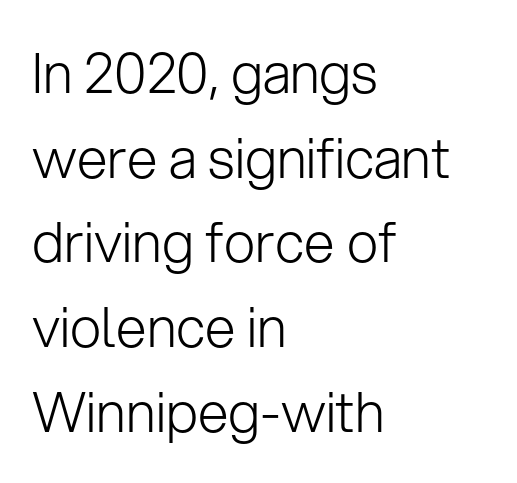
{"serif": "no", "italic": "no", "bold": "no", "weight": "light", "width": "normal", "stroke_contrast": "low", "x_height": "medium", "monospaced": "no", "underline": "no", "align": "left", "line_spacing": "normal", "line_spacing_ratio": 1.54, "letter_spacing": "normal", "letter_spacing_em": 0.0, "glyph_px": 55}
